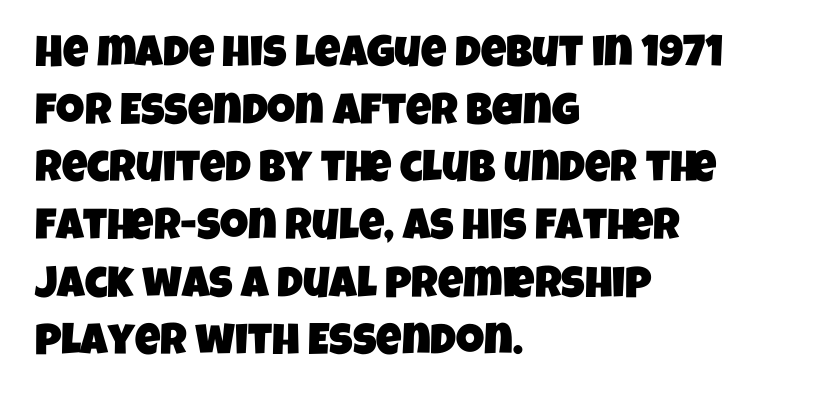
Q: Is the typeface a serif or a sans-serif typeface? A: Sans-serif.
Q: Is the text underlined? A: No.
Q: How is the paragraph aligned? A: Left-aligned.
Q: Is the spacing between letters normal or unusually wide? A: Normal.
Q: Is the spacing between lines tight, normal or loose? A: Normal.
Q: Width (condensed, normal, or wide)? A: Condensed.
Q: Stroke contrast? A: Low.
Q: x-height? A: Large.
Q: Monospaced? A: No.
